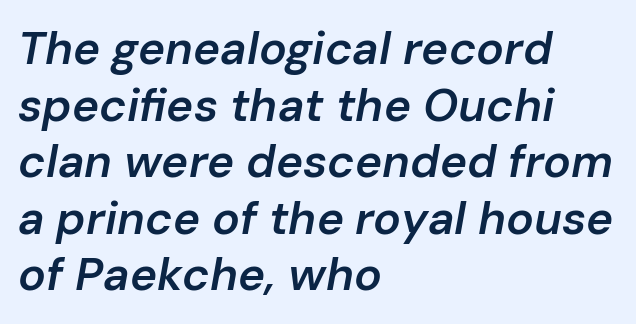
Q: Is the text bold? A: Semi-bold.
Q: Is the text italic (slanted)? A: Yes, it leans right by about 10 degrees.
Q: Is the text underlined? A: No.
Q: How is the paragraph aligned? A: Left-aligned.
Q: Is the spacing between letters normal or unusually wide? A: Normal.
Q: Width (condensed, normal, or wide)? A: Normal.
Q: Stroke contrast? A: Low.
Q: x-height? A: Medium.
Q: Monospaced? A: No.
